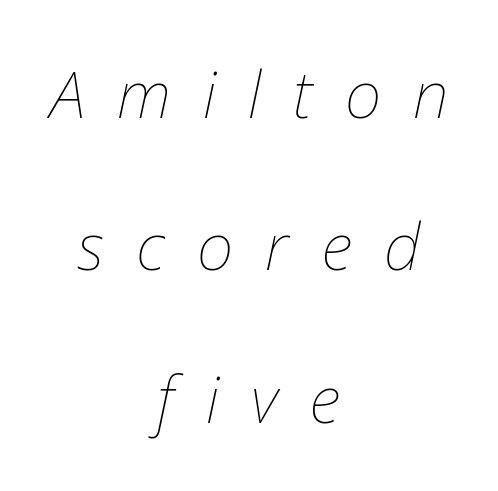
The image shows 64 px thin type, italic (leaning right); set centered, loose line spacing (2.38x), unusually wide letter spacing (+0.5 em), not underlined; low stroke contrast and a medium x-height.
